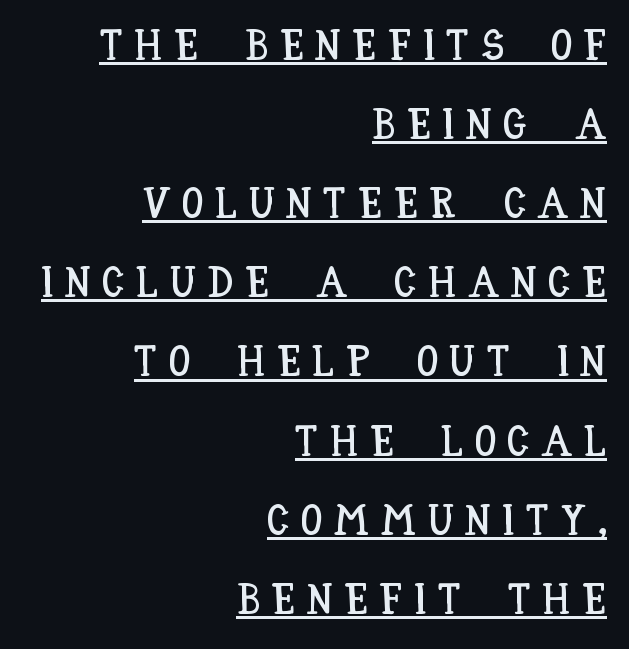
Italic: no, the glyphs are upright roman. Varying glyph widths throughout — classic text-font behaviour. The line texture is sparse and dotted thanks to wide tracking. Decoration check: the copy is underlined. The paragraph has a hard right edge and a soft left edge.
